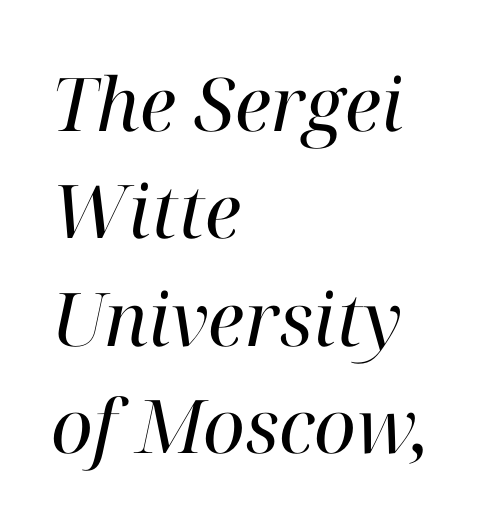
Q: Is the text bold? A: No.
Q: Is the text italic (slanted)? A: Yes, it leans right by about 12 degrees.
Q: Is the typeface a serif or a sans-serif typeface? A: Serif.
Q: Is the text underlined? A: No.
Q: How is the paragraph aligned? A: Left-aligned.
Q: Is the spacing between letters normal or unusually wide? A: Normal.
Q: Is the spacing between lines tight, normal or loose? A: Normal.
Q: Width (condensed, normal, or wide)? A: Normal.
Q: Stroke contrast? A: High.
Q: x-height? A: Medium.
Q: Monospaced? A: No.
